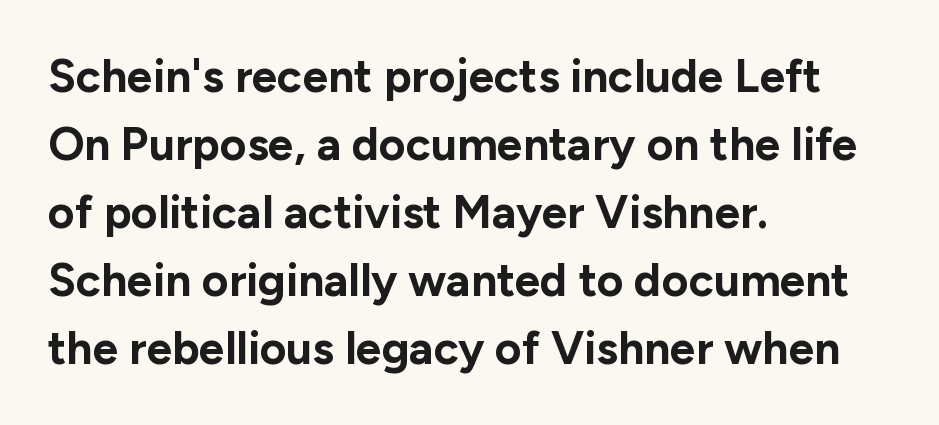
The image shows 46 px bold sans-serif type, upright; set left-aligned, normal line spacing (1.48x), normal letter spacing, not underlined; low stroke contrast and a medium x-height.
